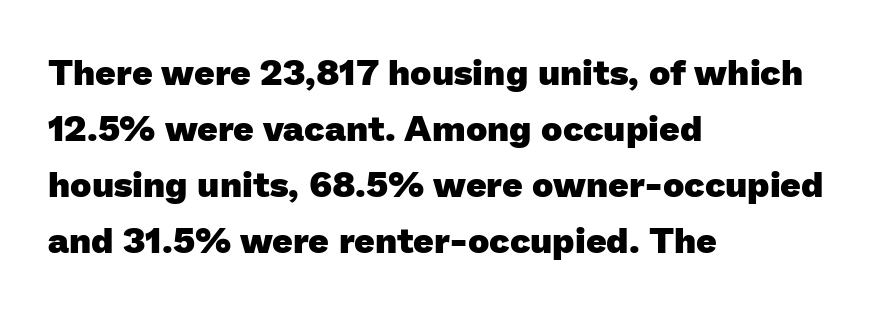
The type is set solid horizontally, with unmodified tracking. Proportional: the letters do not fall into vertical columns. The string is rendered with underlining switched off. The designer went with a sans here, leaving each stem footless. The rendering anchors every line to the left-hand side. Quick note: interline space is typical.
